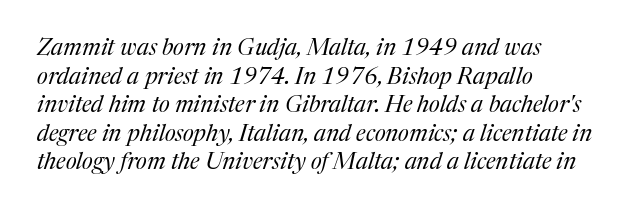
The image shows 23 px text type, italic (leaning right); set left-aligned, line spacing 1.24x, normal letter spacing, not underlined.
